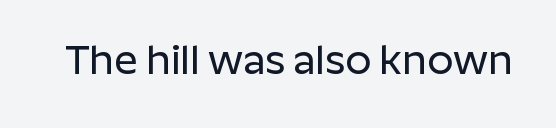
Q: Is the text italic (slanted)? A: No, it is upright.
Q: Is the typeface a serif or a sans-serif typeface? A: Sans-serif.
Q: Is the text underlined? A: No.
Q: Is the spacing between letters normal or unusually wide? A: Normal.
Q: Width (condensed, normal, or wide)? A: Normal.
Q: Stroke contrast? A: Low.
Q: x-height? A: Medium.
Q: Monospaced? A: No.
